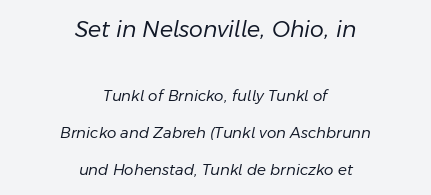
The image shows 22 px text type, italic (leaning right); set centered, loose line spacing (2.45x), normal letter spacing, not underlined; the first (top) block is 1.47x larger.
